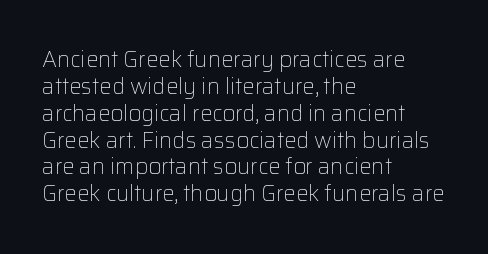
Honestly, the letter spacing is just normal — you wouldn't notice it. A student would call this left alignment; a typographer would say flush left, rag right. The font sits on the lighter half of the weight spectrum, regular included. Just letters on the line, the space beneath them empty.
